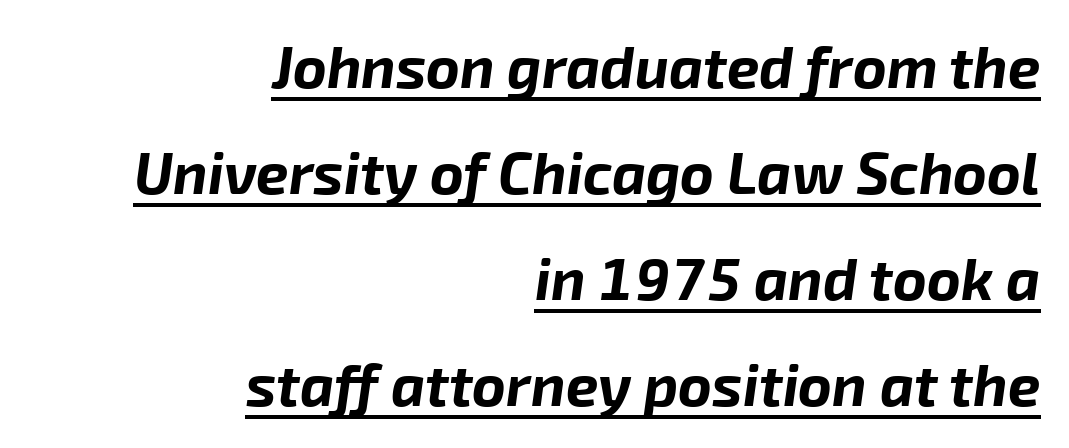
The image shows 58 px bold type, italic (leaning right); set right-aligned, line spacing 1.83x, normal letter spacing, underlined; low stroke contrast and a medium x-height.
